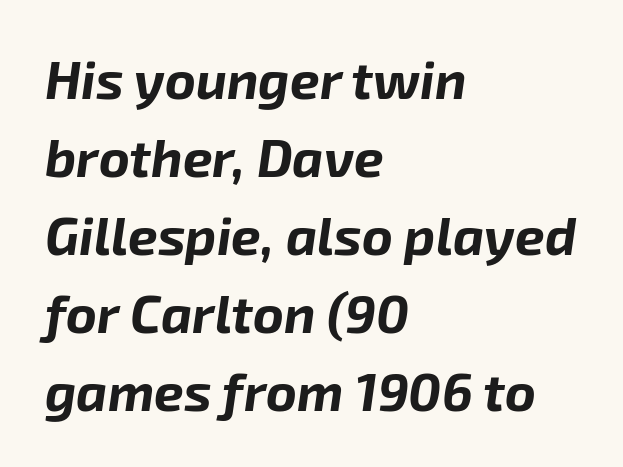
Q: Is the text bold? A: Yes.
Q: Is the text italic (slanted)? A: Yes, it leans right by about 8 degrees.
Q: Is the text underlined? A: No.
Q: How is the paragraph aligned? A: Left-aligned.
Q: Is the spacing between letters normal or unusually wide? A: Normal.
Q: Is the spacing between lines tight, normal or loose? A: Normal.
Q: Width (condensed, normal, or wide)? A: Normal.
Q: Stroke contrast? A: Low.
Q: x-height? A: Medium.
Q: Monospaced? A: No.
